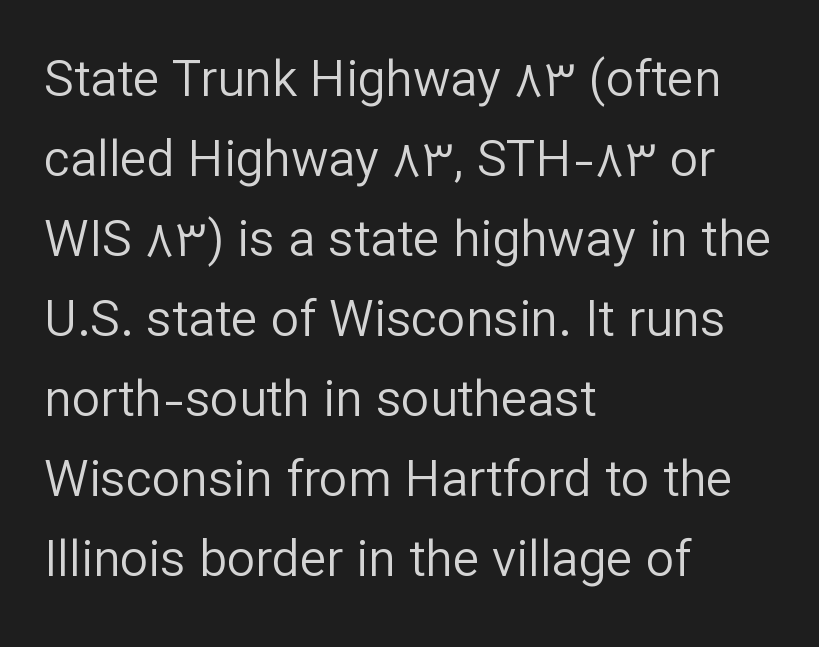
Leading matches the norm, producing a regular column. Tracking value appears to be zero — textbook default spacing. Type without underlining. Stem width sits at or under what a default text font uses. Here the designer chose a conventional face with non-uniform glyph widths. The paragraph has a hard left edge and a soft right edge.
